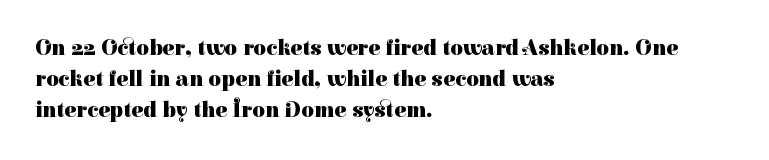
{"italic": "no", "bold": "yes", "underline": "no", "align": "left", "line_spacing": "normal", "line_spacing_ratio": 1.41, "letter_spacing": "normal", "letter_spacing_em": 0.0, "glyph_px": 22}
